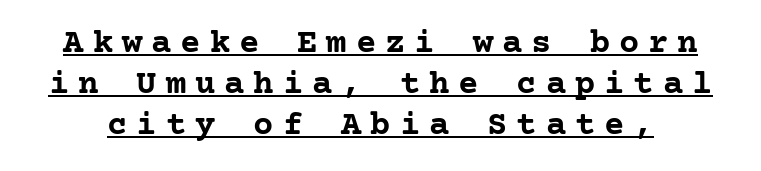
{"serif": "yes", "italic": "no", "bold": "yes", "weight": "semibold", "width": "normal", "stroke_contrast": "low", "x_height": "medium", "underline": "yes", "line_spacing_ratio": 1.2, "letter_spacing": "wide", "letter_spacing_em": 0.26, "glyph_px": 34}
